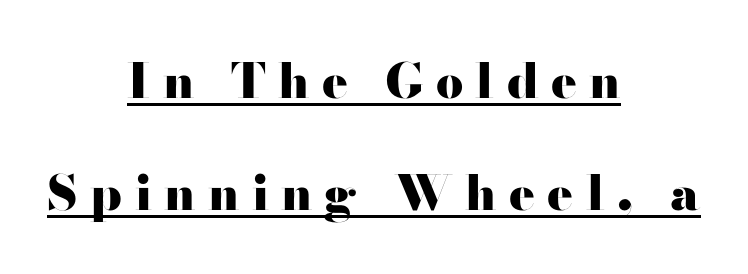
The rendering uses natural spacing where letterforms have individual widths. You can see a thin bar hugging the bottom of the glyphs. The line-height multiplier appears high, well above default. Stroke terminals: plain, sans-serif. The letters are bold, with thick, heavy strokes. This rendering widens character spacing well past its baseline value.
